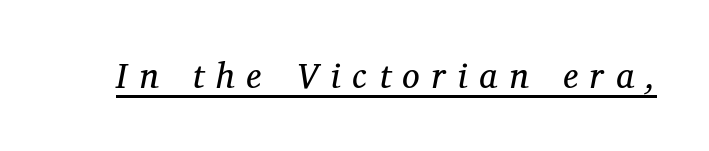
{"serif": "yes", "italic": "yes", "lean": "right", "slant_degrees": 12, "bold": "no", "weight": "regular", "width": "normal", "stroke_contrast": "medium", "x_height": "medium", "monospaced": "no", "underline": "yes", "letter_spacing": "wide", "letter_spacing_em": 0.35, "glyph_px": 35}
